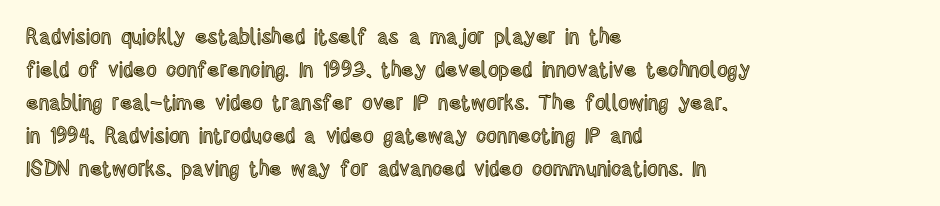
Do the letters lean? They stand straight. You could call the tracking neutral — neither tight nor loose. The passage shown is not underscored anywhere. The ragged edge is on the right, which tells us the setting is flush left. Students, observe: this is what conventionally led text looks like.
